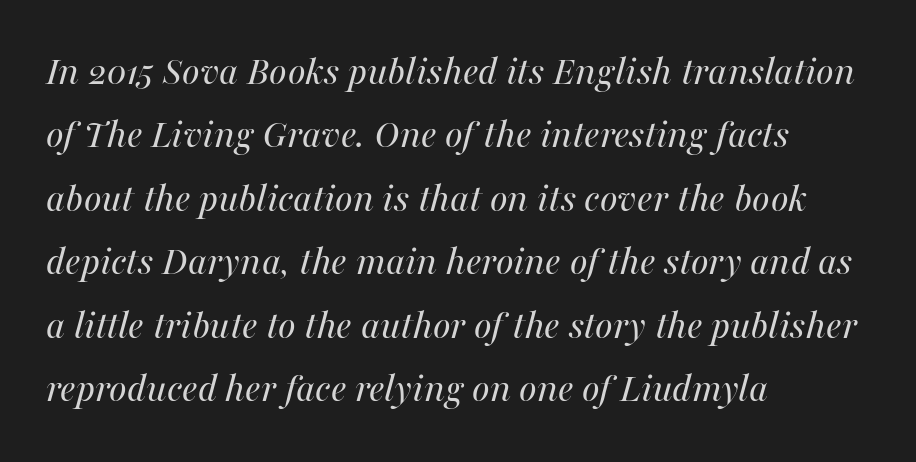
The image shows 42 px regular-weight type, italic (leaning right); set left-aligned, normal line spacing (1.51x), normal letter spacing, not underlined; medium stroke contrast and a medium x-height.
